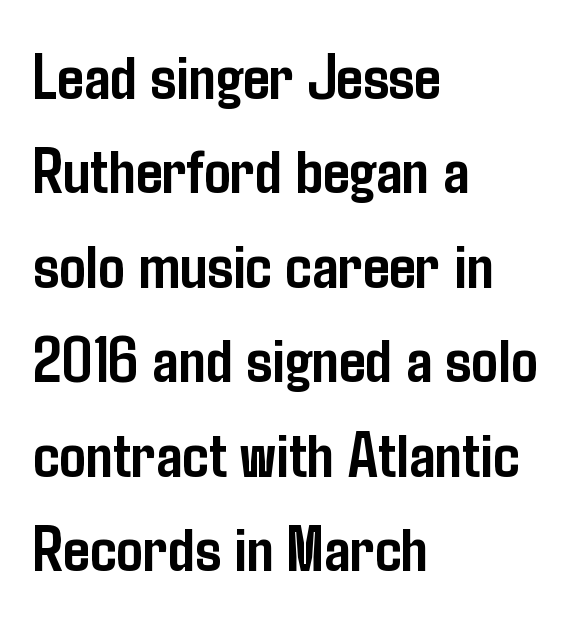
Q: Is the text bold? A: Yes.
Q: Is the text italic (slanted)? A: No, it is upright.
Q: Is the typeface a serif or a sans-serif typeface? A: Sans-serif.
Q: Is the text underlined? A: No.
Q: How is the paragraph aligned? A: Left-aligned.
Q: Is the spacing between letters normal or unusually wide? A: Normal.
Q: Is the spacing between lines tight, normal or loose? A: Normal.
Q: Width (condensed, normal, or wide)? A: Condensed.
Q: Stroke contrast? A: Low.
Q: x-height? A: Medium.
Q: Monospaced? A: No.
